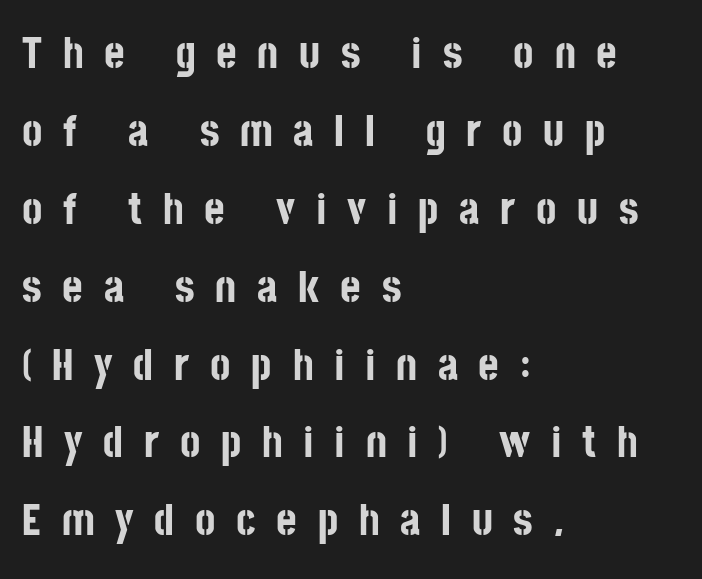
Q: Is the text bold? A: Yes.
Q: Is the text italic (slanted)? A: No, it is upright.
Q: Is the typeface a serif or a sans-serif typeface? A: Sans-serif.
Q: Is the text underlined? A: No.
Q: How is the paragraph aligned? A: Left-aligned.
Q: Is the spacing between letters normal or unusually wide? A: Unusually wide.
Q: Width (condensed, normal, or wide)? A: Condensed.
Q: Stroke contrast? A: Low.
Q: x-height? A: Large.
Q: Monospaced? A: No.
